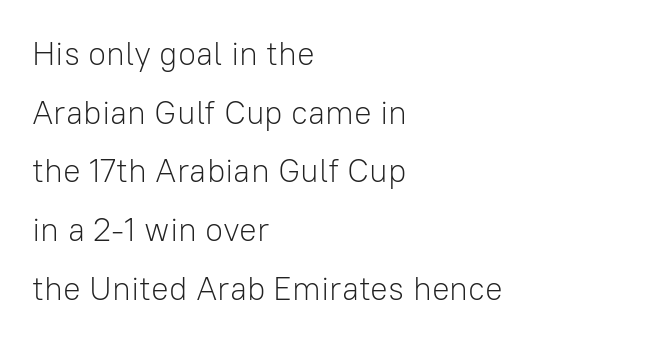
Q: Is the text bold? A: No.
Q: Is the text italic (slanted)? A: No, it is upright.
Q: Is the typeface a serif or a sans-serif typeface? A: Sans-serif.
Q: Is the text underlined? A: No.
Q: How is the paragraph aligned? A: Left-aligned.
Q: Is the spacing between letters normal or unusually wide? A: Normal.
Q: Width (condensed, normal, or wide)? A: Normal.
Q: Stroke contrast? A: Low.
Q: x-height? A: Medium.
Q: Monospaced? A: No.
